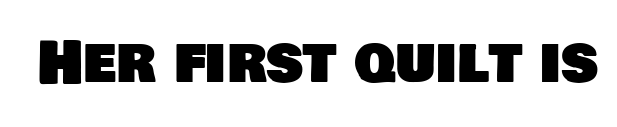
{"serif": "no", "width": "normal", "stroke_contrast": "low", "x_height": "large", "monospaced": "no", "underline": "no", "letter_spacing": "normal", "letter_spacing_em": 0.0, "glyph_px": 58}
